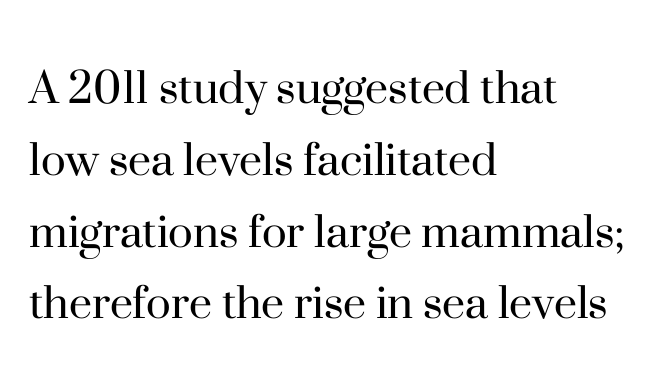
{"serif": "yes", "italic": "no", "bold": "no", "weight": "regular", "width": "normal", "stroke_contrast": "high", "x_height": "small", "monospaced": "no", "underline": "no", "align": "left", "line_spacing": "normal", "line_spacing_ratio": 1.38, "letter_spacing": "normal", "letter_spacing_em": 0.0, "glyph_px": 52}
